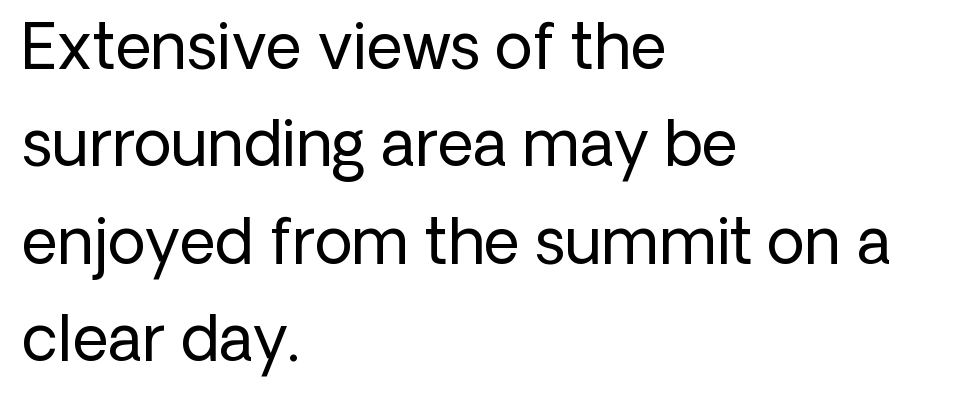
{"serif": "no", "italic": "no", "bold": "no", "weight": "regular", "width": "normal", "stroke_contrast": "low", "x_height": "medium", "monospaced": "no", "underline": "no", "align": "left", "line_spacing": "normal", "line_spacing_ratio": 1.57, "letter_spacing": "normal", "letter_spacing_em": 0.0, "glyph_px": 62}
